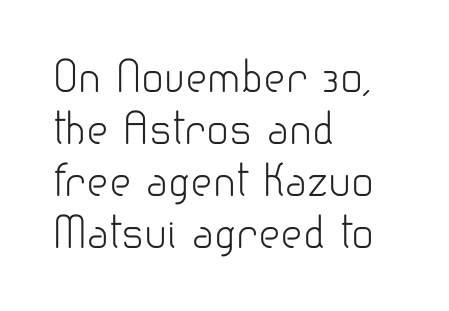
The image shows 42 px light sans-serif type, upright; set left-aligned, line spacing 1.24x, normal letter spacing, not underlined; low stroke contrast and a small x-height.
